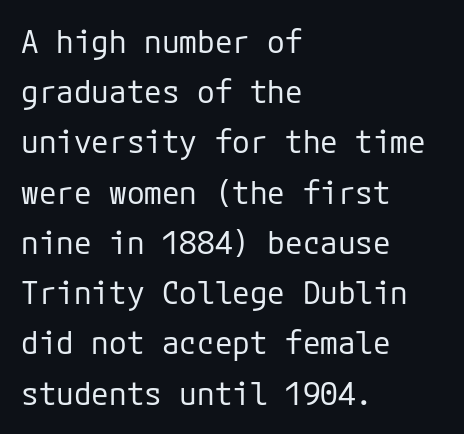
{"serif": "no", "italic": "no", "bold": "no", "weight": "regular", "width": "normal", "stroke_contrast": "low", "x_height": "medium", "underline": "no", "align": "left", "line_spacing": "normal", "line_spacing_ratio": 1.57, "letter_spacing": "normal", "letter_spacing_em": 0.0, "glyph_px": 32}
